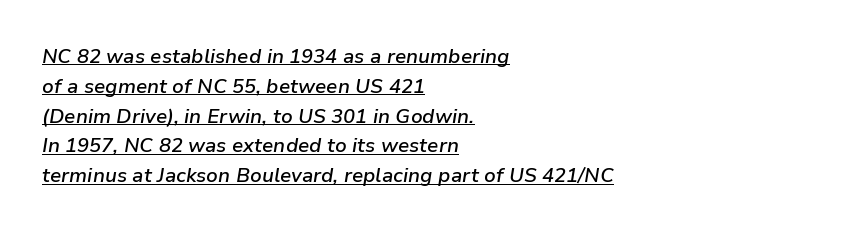
{"italic": "yes", "lean": "right", "slant_degrees": 9, "bold": "semi", "underline": "yes", "align": "left", "line_spacing": "normal", "line_spacing_ratio": 1.49, "letter_spacing": "normal", "letter_spacing_em": 0.0, "glyph_px": 20}
